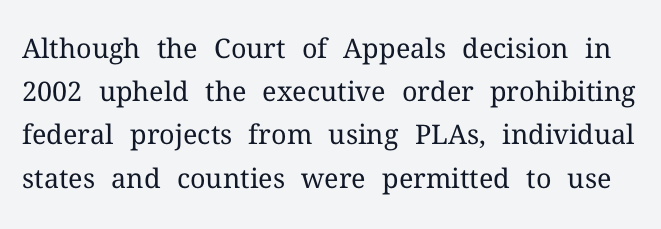
Style check: upright. Is the stroke heavy? The answer is a plain regular-or-lighter. Rule under the text: the space is simply empty. The line-height multiplier appears to be the usual default. Observe the ordinary spacing: letters are neighbours, not strangers.
